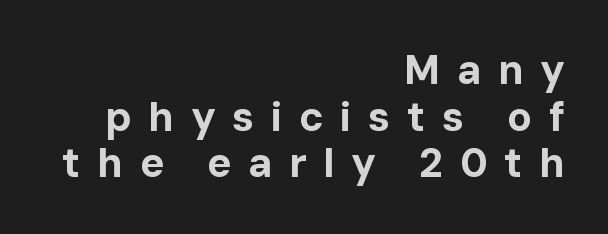
{"serif": "no", "italic": "no", "bold": "yes", "weight": "bold", "width": "normal", "stroke_contrast": "low", "x_height": "medium", "monospaced": "no", "underline": "no", "align": "right", "line_spacing": "tight", "line_spacing_ratio": 1.14, "letter_spacing": "wide", "letter_spacing_em": 0.4, "glyph_px": 41}
